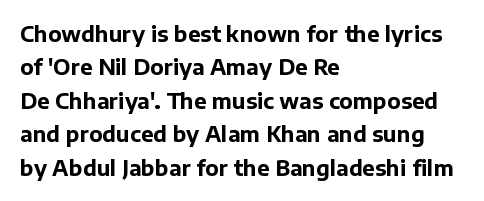
Q: Is the text bold? A: Yes.
Q: Is the text italic (slanted)? A: No, it is upright.
Q: Is the text underlined? A: No.
Q: How is the paragraph aligned? A: Left-aligned.
Q: Is the spacing between letters normal or unusually wide? A: Normal.
Q: Is the spacing between lines tight, normal or loose? A: Normal.
